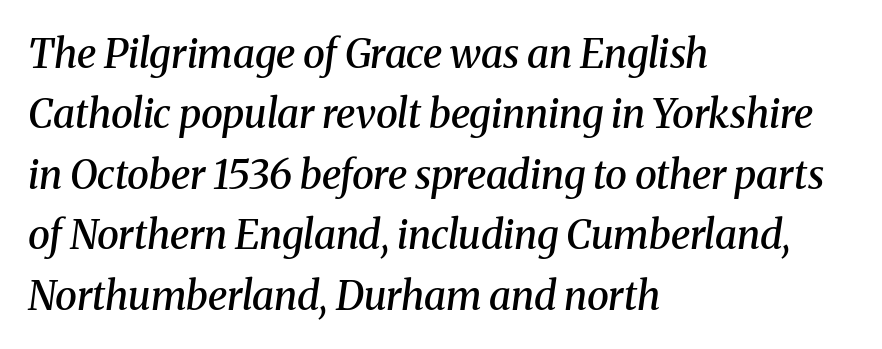
Q: Is the text bold? A: Semi-bold.
Q: Is the text italic (slanted)? A: Yes, it leans right by about 8 degrees.
Q: Is the typeface a serif or a sans-serif typeface? A: Serif.
Q: Is the text underlined? A: No.
Q: How is the paragraph aligned? A: Left-aligned.
Q: Is the spacing between letters normal or unusually wide? A: Normal.
Q: Is the spacing between lines tight, normal or loose? A: Normal.
Q: Width (condensed, normal, or wide)? A: Normal.
Q: Stroke contrast? A: Medium.
Q: x-height? A: Medium.
Q: Monospaced? A: No.
